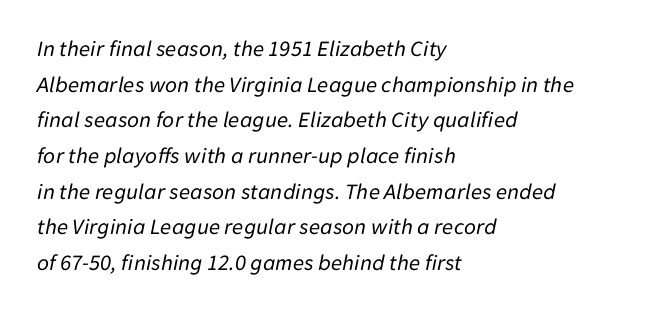
{"italic": "yes", "lean": "right", "slant_degrees": 11, "bold": "no", "underline": "no", "align": "left", "line_spacing": "normal", "line_spacing_ratio": 1.55, "letter_spacing": "normal", "letter_spacing_em": 0.0, "glyph_px": 23}
